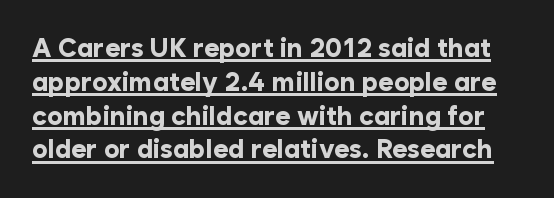
Posture: vertical. Regarding leading, the lines here are spaced in the standard way. Default kerning and tracking; the words read as compact shapes. Compared with undecorated copy, this sample adds a rule below the words. Set as a true bold cut, around the 700 mark.
